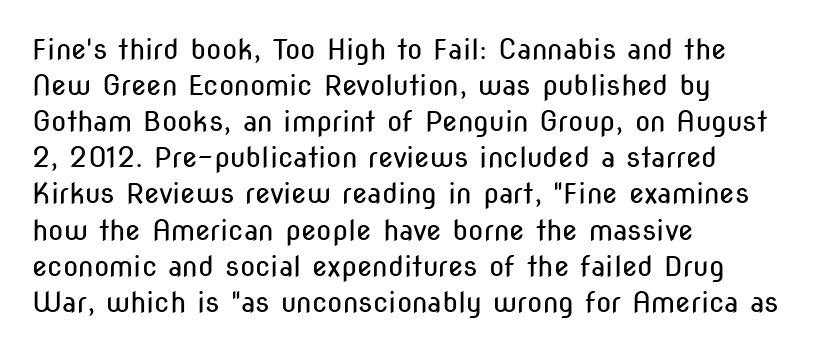
Q: Is the text bold? A: No.
Q: Is the text italic (slanted)? A: No, it is upright.
Q: Is the typeface a serif or a sans-serif typeface? A: Sans-serif.
Q: Is the text underlined? A: No.
Q: How is the paragraph aligned? A: Left-aligned.
Q: Is the spacing between letters normal or unusually wide? A: Normal.
Q: Is the spacing between lines tight, normal or loose? A: Normal.
Q: Width (condensed, normal, or wide)? A: Condensed.
Q: Stroke contrast? A: Low.
Q: x-height? A: Medium.
Q: Monospaced? A: No.
